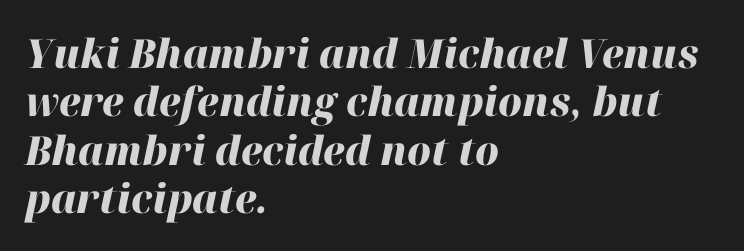
The area under the type is left untouched. Is the type slanted? Yes — the strokes lean at a clear angle. The passage is arranged the way most books set body copy — flush left. The horizontal fit of the characters is conventional and even. Typographic density is high because the face is bold.
